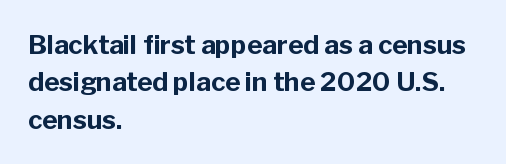
{"italic": "no", "bold": "yes", "underline": "no", "align": "left", "line_spacing": "normal", "line_spacing_ratio": 1.44, "letter_spacing": "normal", "letter_spacing_em": 0.0, "glyph_px": 26}
